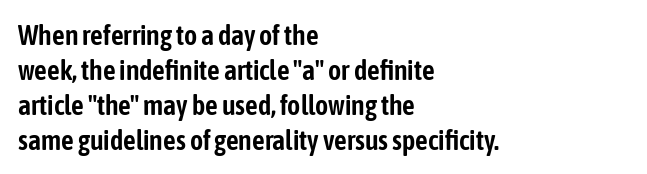
{"serif": "no", "italic": "no", "width": "condensed", "stroke_contrast": "low", "x_height": "medium", "monospaced": "no", "underline": "no", "align": "left", "line_spacing": "normal", "line_spacing_ratio": 1.25, "letter_spacing": "normal", "letter_spacing_em": 0.0, "glyph_px": 28}
